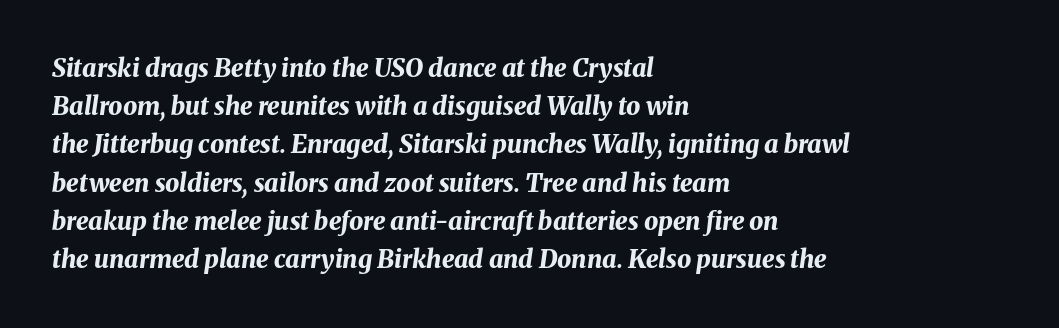
{"italic": "yes", "lean": "right", "slant_degrees": 8, "bold": "yes", "underline": "no", "align": "left", "line_spacing": "normal", "line_spacing_ratio": 1.53, "letter_spacing": "normal", "letter_spacing_em": 0.0, "glyph_px": 25}
